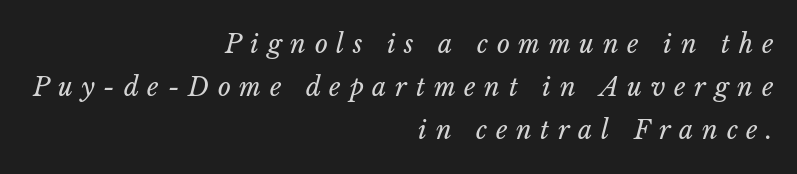
{"italic": "yes", "lean": "right", "slant_degrees": 14, "bold": "no", "underline": "no", "align": "right", "line_spacing_ratio": 1.73, "letter_spacing": "wide", "letter_spacing_em": 0.35, "glyph_px": 25}
